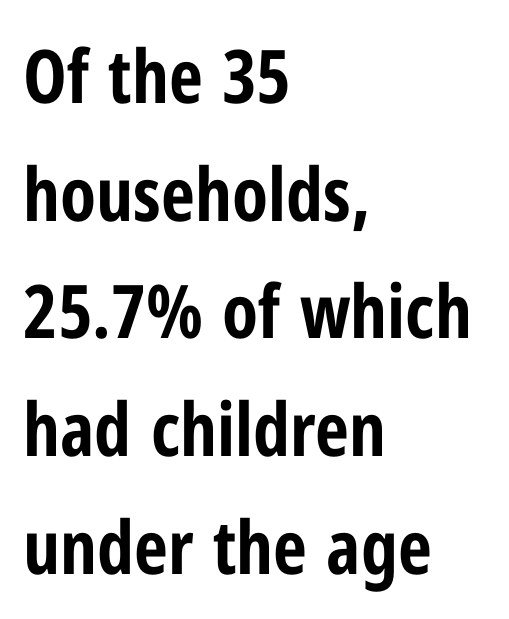
The image shows 74 px bold, condensed sans-serif type, upright; set left-aligned, normal line spacing (1.59x), normal letter spacing, not underlined; low stroke contrast and a medium x-height.
